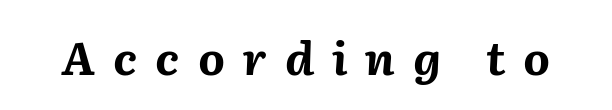
Q: Is the text bold? A: Yes.
Q: Is the text italic (slanted)? A: Yes, it leans right by about 2 degrees.
Q: Is the text underlined? A: No.
Q: Is the spacing between letters normal or unusually wide? A: Unusually wide.
Q: Width (condensed, normal, or wide)? A: Normal.
Q: Stroke contrast? A: Medium.
Q: x-height? A: Medium.
Q: Monospaced? A: No.
